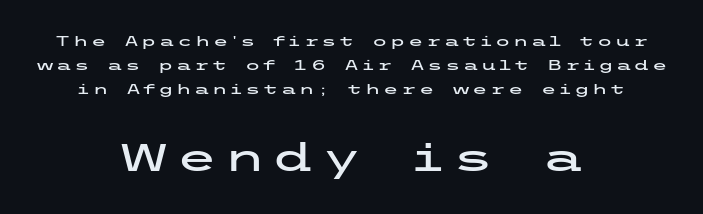
Vertical strokes here are truly vertical. Note: smaller setting up top, larger setting below. The zone under the glyphs is completely vacant. Short and long lines alike share a common midpoint. This is sans-serif lettering, the kind often seen on screens and signage.
